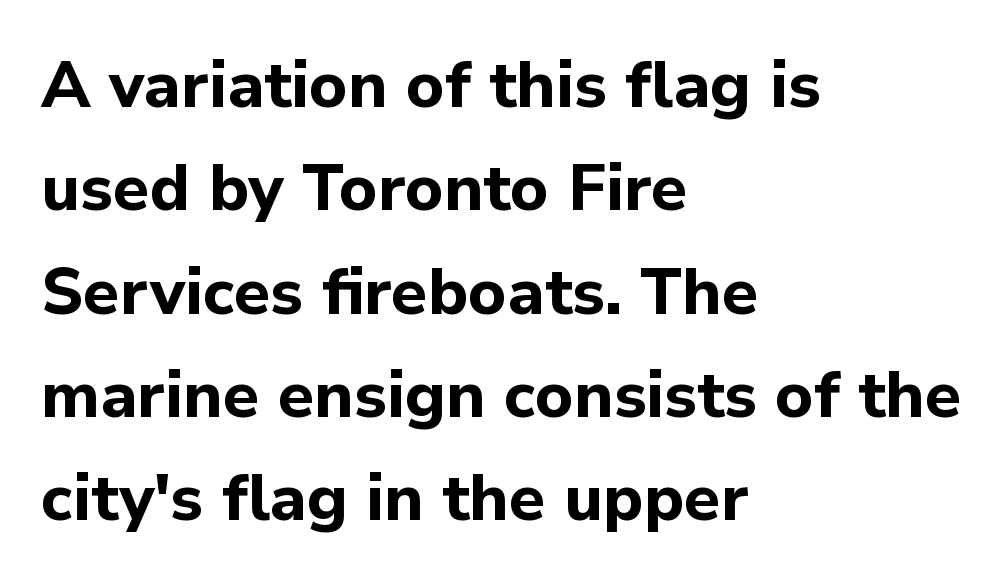
The image shows 65 px bold sans-serif type, upright; set left-aligned, normal line spacing (1.59x), normal letter spacing, not underlined; low stroke contrast and a medium x-height.
